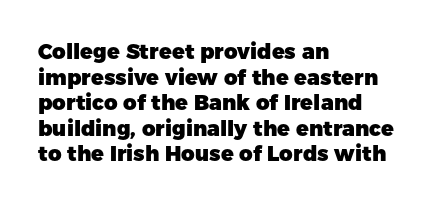
Q: Is the text bold? A: Yes.
Q: Is the text italic (slanted)? A: No, it is upright.
Q: Is the text underlined? A: No.
Q: How is the paragraph aligned? A: Left-aligned.
Q: Is the spacing between letters normal or unusually wide? A: Normal.
